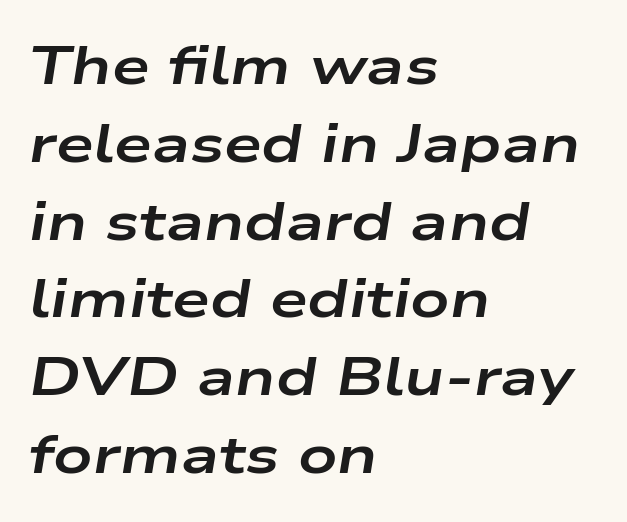
Q: Is the text bold? A: Yes.
Q: Is the text italic (slanted)? A: Yes, it leans right by about 9 degrees.
Q: Is the text underlined? A: No.
Q: How is the paragraph aligned? A: Left-aligned.
Q: Is the spacing between letters normal or unusually wide? A: Normal.
Q: Is the spacing between lines tight, normal or loose? A: Normal.
Q: Width (condensed, normal, or wide)? A: Wide.
Q: Stroke contrast? A: Low.
Q: x-height? A: Medium.
Q: Monospaced? A: No.
